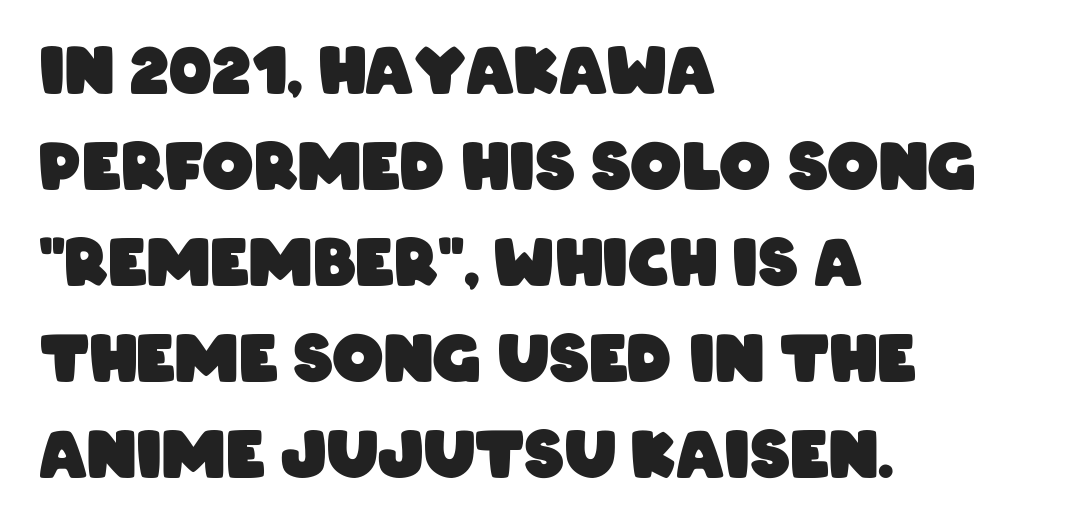
{"serif": "no", "bold": "yes", "weight": "heavy", "width": "condensed", "stroke_contrast": "low", "x_height": "large", "monospaced": "no", "underline": "no", "align": "left", "line_spacing": "normal", "line_spacing_ratio": 1.5, "letter_spacing": "normal", "letter_spacing_em": 0.0, "glyph_px": 64}
